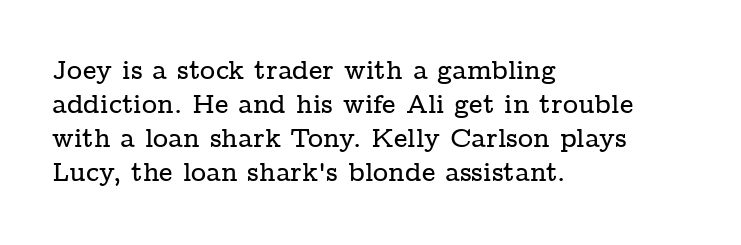
Q: Is the text italic (slanted)? A: No, it is upright.
Q: Is the text underlined? A: No.
Q: How is the paragraph aligned? A: Left-aligned.
Q: Is the spacing between letters normal or unusually wide? A: Normal.
Q: Is the spacing between lines tight, normal or loose? A: Normal.
